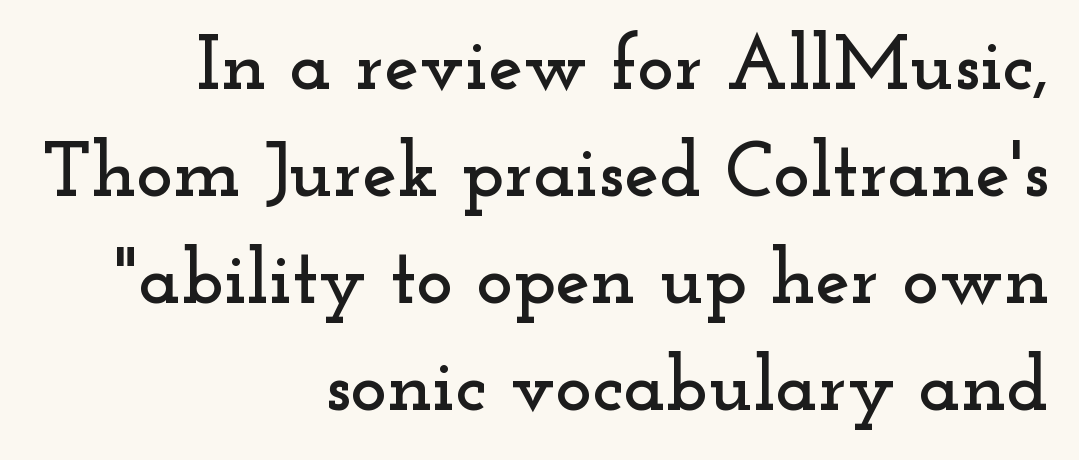
Letter spacing: default. Horizontal bands of white between lines are of average thickness. The axis of the letterforms is exactly vertical. The area under the type is left untouched. Typographically, this falls in the serif category. Think of a printed novel: that variable character pitch is what you see here.
